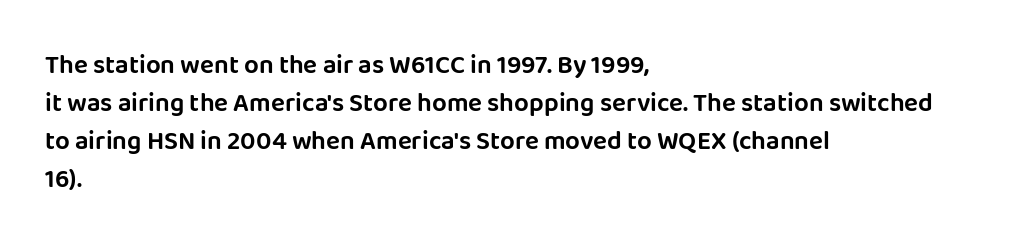
Vertical strokes here are truly vertical. Inter-character spacing is left at the font's built-in metrics. Beneath every word, the page is bare. The typesetter chose a ragged-right arrangement here. Quick note: interline space is typical.
